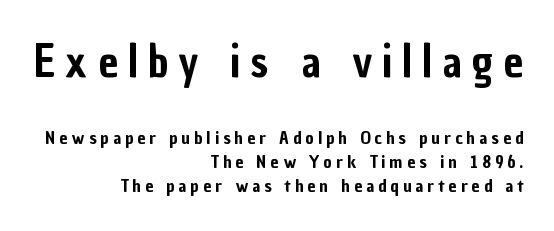
How would I describe the line gaps? Plain and ordinary. There is plenty of visible air inserted between adjacent glyphs. Here the designer chose a conventional face with non-uniform glyph widths. The letters carry no serifs — their stems end cleanly without finishing strokes. These lines were composed using upright roman letters. The glyphs are unaccompanied by any horizontal stroke below them.
